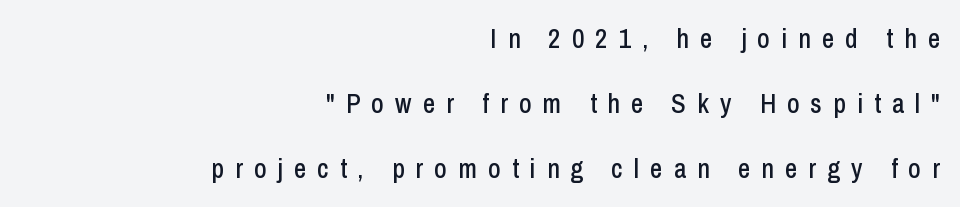
Q: Is the text italic (slanted)? A: No, it is upright.
Q: Is the text underlined? A: No.
Q: How is the paragraph aligned? A: Right-aligned.
Q: Is the spacing between letters normal or unusually wide? A: Unusually wide.
Q: Is the spacing between lines tight, normal or loose? A: Loose.
